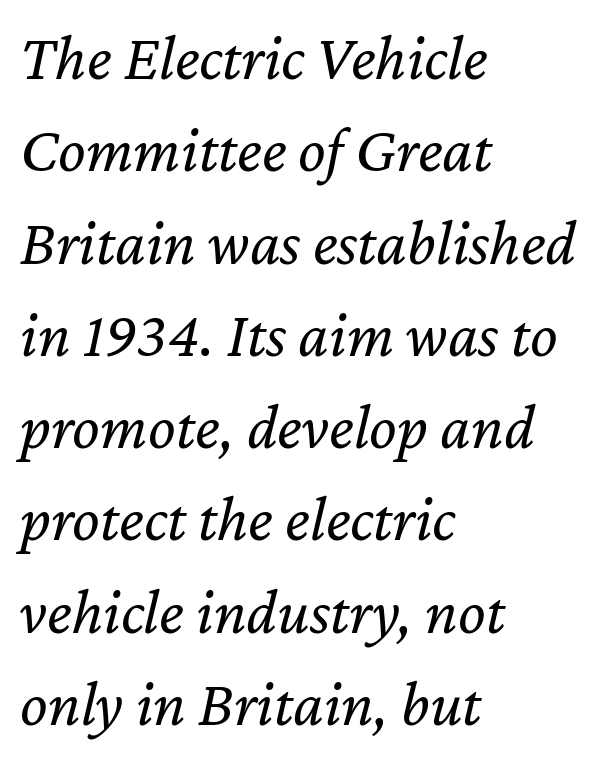
{"italic": "yes", "lean": "right", "slant_degrees": 12, "bold": "no", "weight": "regular", "width": "normal", "stroke_contrast": "low", "x_height": "medium", "monospaced": "no", "underline": "no", "align": "left", "line_spacing": "normal", "line_spacing_ratio": 1.42, "letter_spacing": "normal", "letter_spacing_em": 0.0, "glyph_px": 65}
